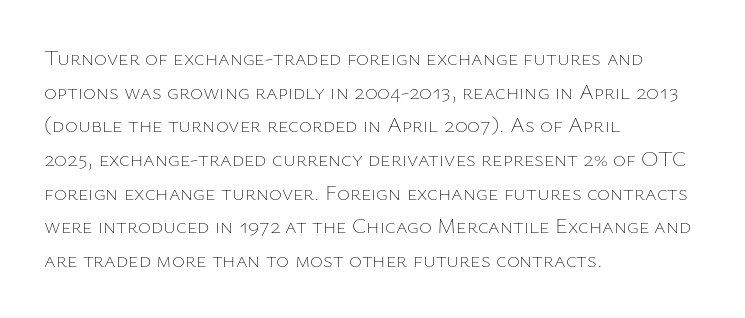
{"italic": "no", "bold": "no", "underline": "no", "align": "left", "line_spacing": "normal", "line_spacing_ratio": 1.53, "letter_spacing": "normal", "letter_spacing_em": 0.0, "glyph_px": 22}
